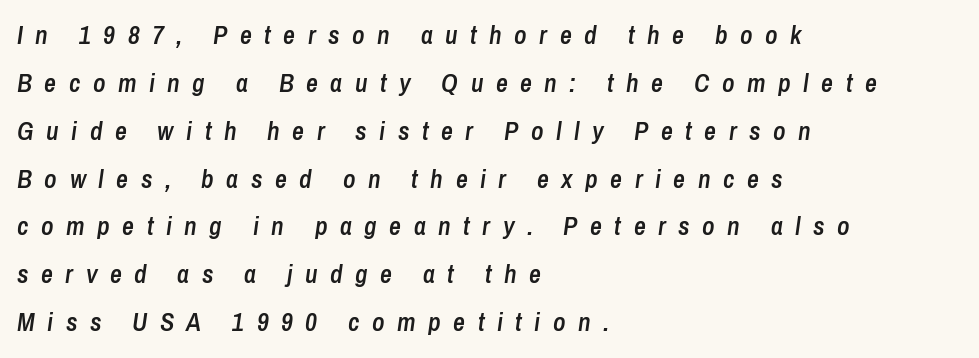
Q: Is the text bold? A: Semi-bold.
Q: Is the text italic (slanted)? A: Yes, it leans right by about 8 degrees.
Q: Is the text underlined? A: No.
Q: How is the paragraph aligned? A: Left-aligned.
Q: Is the spacing between letters normal or unusually wide? A: Unusually wide.
